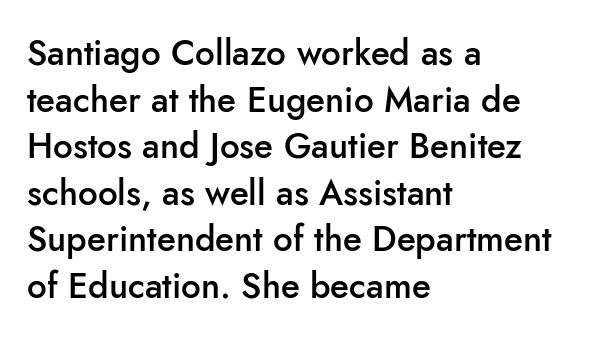
Q: Is the text bold? A: Semi-bold.
Q: Is the text italic (slanted)? A: No, it is upright.
Q: Is the typeface a serif or a sans-serif typeface? A: Sans-serif.
Q: Is the text underlined? A: No.
Q: How is the paragraph aligned? A: Left-aligned.
Q: Is the spacing between letters normal or unusually wide? A: Normal.
Q: Is the spacing between lines tight, normal or loose? A: Normal.
Q: Width (condensed, normal, or wide)? A: Normal.
Q: Stroke contrast? A: Low.
Q: x-height? A: Small.
Q: Monospaced? A: No.
